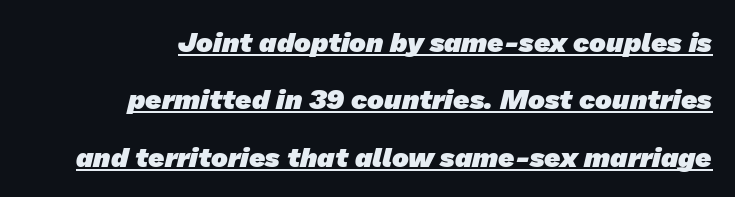
The image shows 28 px heavy sans-serif type; set right-aligned, loose line spacing (2.05x), normal letter spacing, underlined; low stroke contrast and a medium x-height.
